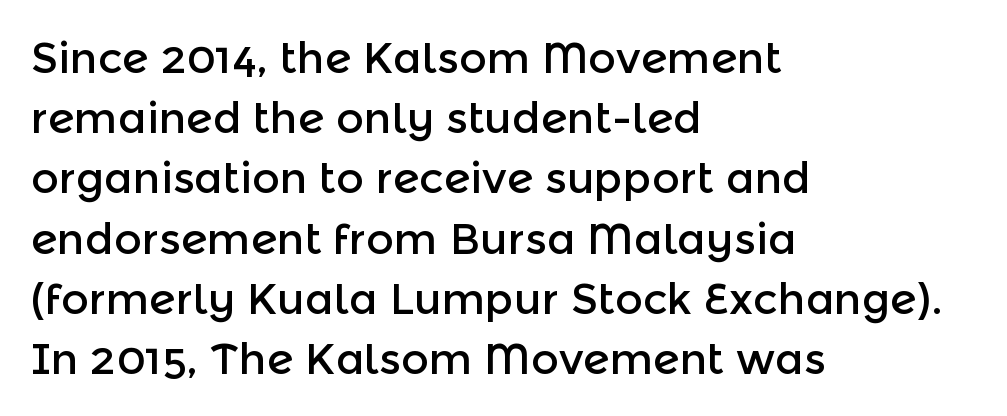
Q: Is the text italic (slanted)? A: No, it is upright.
Q: Is the typeface a serif or a sans-serif typeface? A: Sans-serif.
Q: Is the text underlined? A: No.
Q: How is the paragraph aligned? A: Left-aligned.
Q: Is the spacing between letters normal or unusually wide? A: Normal.
Q: Is the spacing between lines tight, normal or loose? A: Normal.
Q: Width (condensed, normal, or wide)? A: Normal.
Q: x-height? A: Medium.
Q: Monospaced? A: No.
